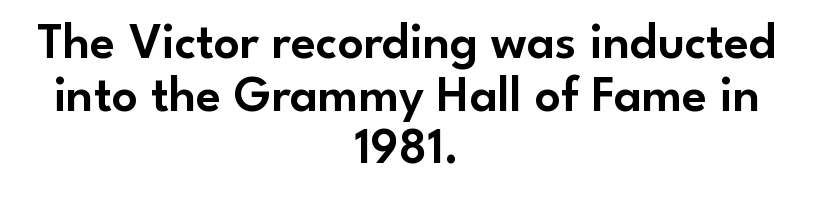
Q: Is the text italic (slanted)? A: No, it is upright.
Q: Is the typeface a serif or a sans-serif typeface? A: Sans-serif.
Q: Is the text underlined? A: No.
Q: How is the paragraph aligned? A: Centered.
Q: Is the spacing between letters normal or unusually wide? A: Normal.
Q: Is the spacing between lines tight, normal or loose? A: Tight.
Q: Width (condensed, normal, or wide)? A: Normal.
Q: Stroke contrast? A: Low.
Q: x-height? A: Small.
Q: Monospaced? A: No.
